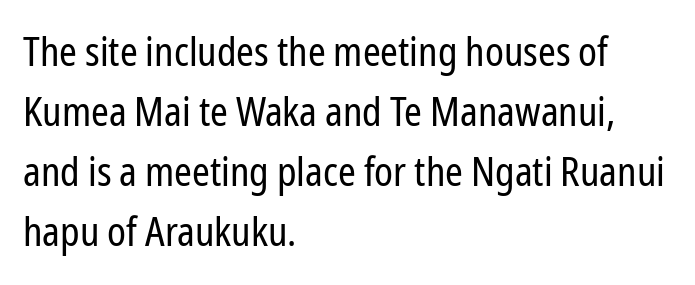
Q: Is the text bold? A: No.
Q: Is the text italic (slanted)? A: No, it is upright.
Q: Is the typeface a serif or a sans-serif typeface? A: Sans-serif.
Q: Is the text underlined? A: No.
Q: How is the paragraph aligned? A: Left-aligned.
Q: Is the spacing between letters normal or unusually wide? A: Normal.
Q: Is the spacing between lines tight, normal or loose? A: Normal.
Q: Width (condensed, normal, or wide)? A: Condensed.
Q: Stroke contrast? A: Low.
Q: x-height? A: Medium.
Q: Monospaced? A: No.
